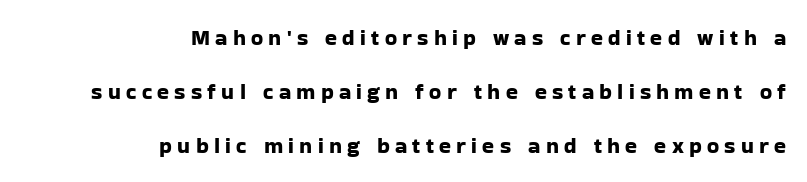
Q: Is the text italic (slanted)? A: No, it is upright.
Q: Is the text underlined? A: No.
Q: How is the paragraph aligned? A: Right-aligned.
Q: Is the spacing between letters normal or unusually wide? A: Unusually wide.
Q: Is the spacing between lines tight, normal or loose? A: Loose.
